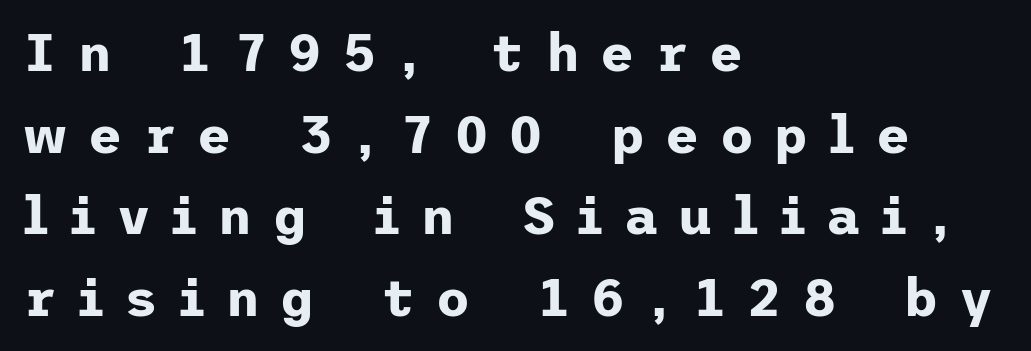
Caption: multi-line text, flush left, ragged right. Does the lettering tilt? It doesn't — this is upright. Observe the wide spacing: letters keep a clear distance from each other. This is heavy type, rendered in bold. This rendering features lettering with no underline. These lines are composed in type without serifs.
